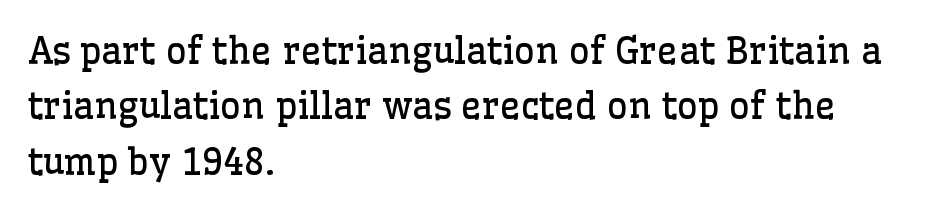
Q: Is the text bold? A: No.
Q: Is the text italic (slanted)? A: No, it is upright.
Q: Is the typeface a serif or a sans-serif typeface? A: Serif.
Q: Is the text underlined? A: No.
Q: How is the paragraph aligned? A: Left-aligned.
Q: Is the spacing between letters normal or unusually wide? A: Normal.
Q: Is the spacing between lines tight, normal or loose? A: Normal.
Q: Width (condensed, normal, or wide)? A: Normal.
Q: Stroke contrast? A: Low.
Q: x-height? A: Medium.
Q: Monospaced? A: No.
